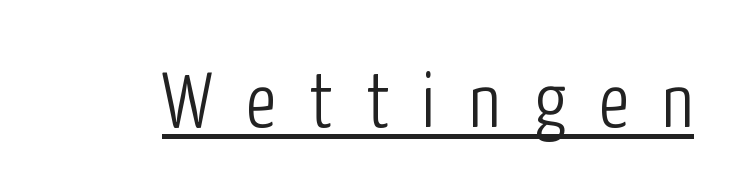
{"serif": "no", "italic": "no", "bold": "no", "weight": "light", "width": "condensed", "stroke_contrast": "low", "x_height": "medium", "monospaced": "no", "underline": "yes", "letter_spacing": "wide", "letter_spacing_em": 0.43, "glyph_px": 78}
